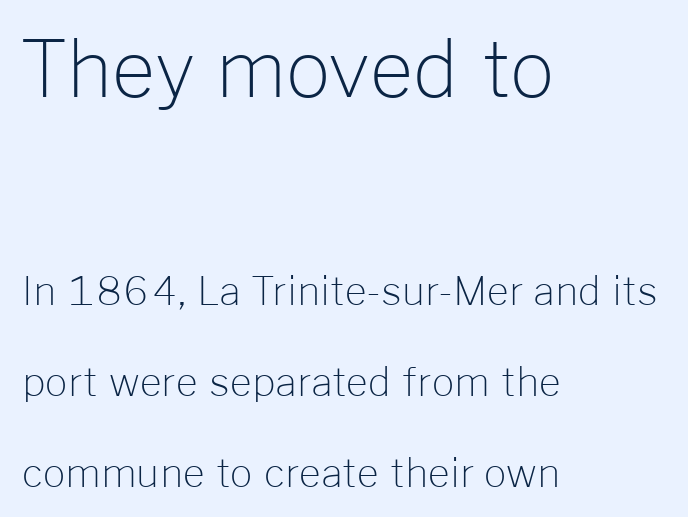
The image shows 78 px light sans-serif type, upright; set left-aligned, loose line spacing (2.34x), normal letter spacing, not underlined; the first (top) block is 2.0x larger; low stroke contrast and a medium x-height.
